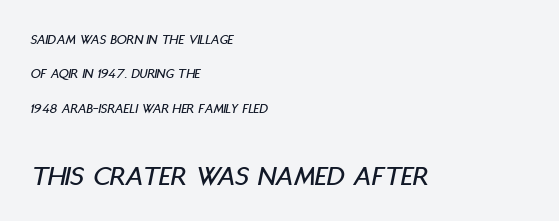
Q: Is the text italic (slanted)? A: Yes, it leans right by about 11 degrees.
Q: Is the text underlined? A: No.
Q: How is the paragraph aligned? A: Left-aligned.
Q: Is the spacing between letters normal or unusually wide? A: Normal.
Q: Is the spacing between lines tight, normal or loose? A: Loose.
Q: Which block of text is set in a larger size, the first (top) or the second (bottom)? A: The second (bottom) one.
Q: Width (condensed, normal, or wide)? A: Condensed.
Q: Stroke contrast? A: Low.
Q: x-height? A: Large.
Q: Monospaced? A: No.
